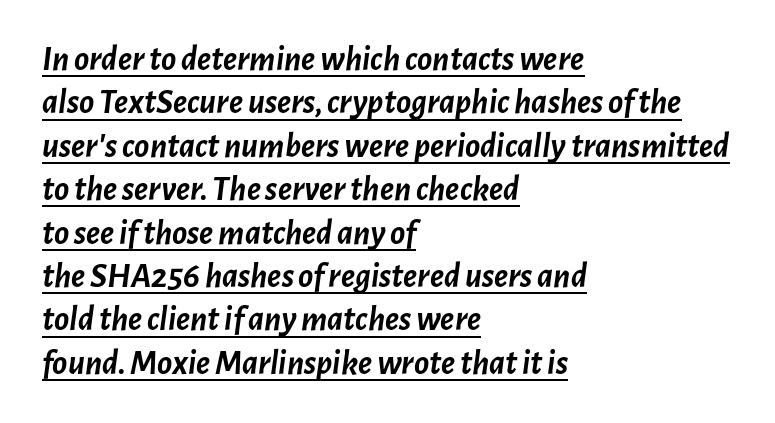
The image shows 35 px semibold type, italic (leaning right); set left-aligned, line spacing 1.24x, normal letter spacing, underlined; low stroke contrast and a medium x-height.
